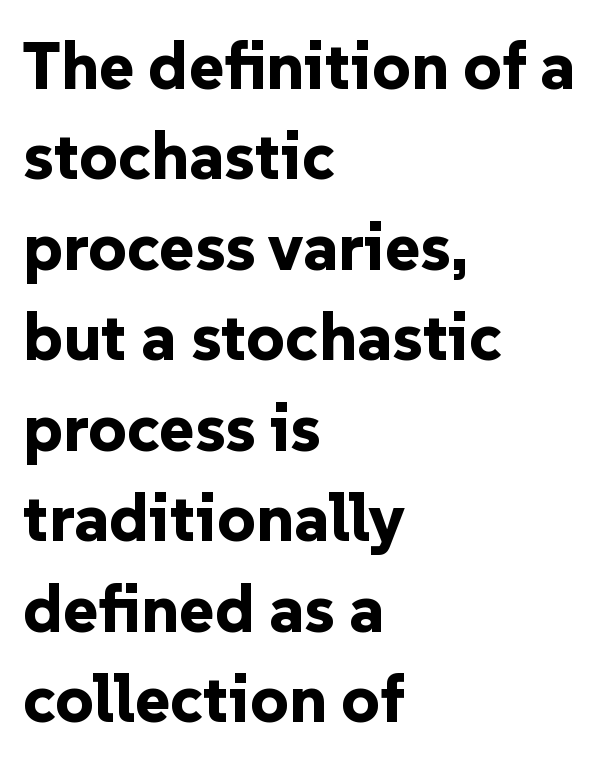
Q: Is the text bold? A: Yes.
Q: Is the text italic (slanted)? A: No, it is upright.
Q: Is the typeface a serif or a sans-serif typeface? A: Sans-serif.
Q: Is the text underlined? A: No.
Q: How is the paragraph aligned? A: Left-aligned.
Q: Is the spacing between letters normal or unusually wide? A: Normal.
Q: Is the spacing between lines tight, normal or loose? A: Normal.
Q: Width (condensed, normal, or wide)? A: Normal.
Q: Stroke contrast? A: Low.
Q: x-height? A: Medium.
Q: Monospaced? A: No.
